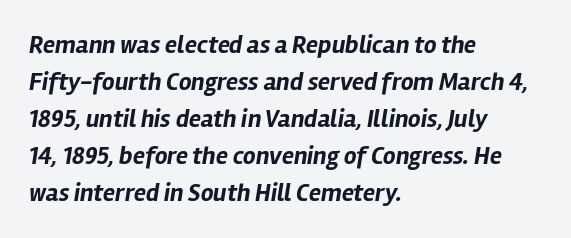
The image shows 25 px bold type, italic (leaning right); set left-aligned, normal line spacing (1.48x), normal letter spacing, not underlined.
